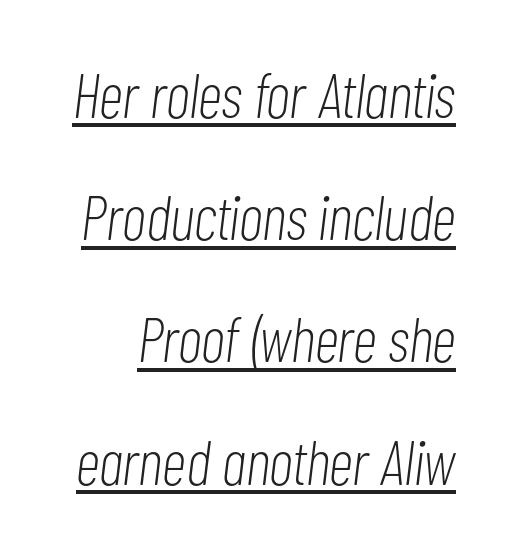
Q: Is the text bold? A: No.
Q: Is the text italic (slanted)? A: Yes, it leans right by about 7 degrees.
Q: Is the text underlined? A: Yes.
Q: Is the spacing between letters normal or unusually wide? A: Normal.
Q: Is the spacing between lines tight, normal or loose? A: Loose.
Q: Width (condensed, normal, or wide)? A: Condensed.
Q: Stroke contrast? A: Low.
Q: x-height? A: Medium.
Q: Monospaced? A: No.
